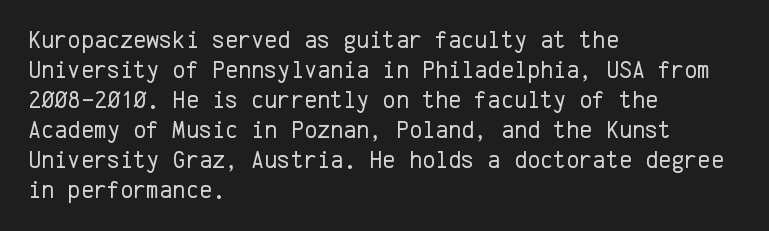
Q: Is the text bold? A: No.
Q: Is the text italic (slanted)? A: No, it is upright.
Q: Is the text underlined? A: No.
Q: How is the paragraph aligned? A: Left-aligned.
Q: Is the spacing between letters normal or unusually wide? A: Normal.
